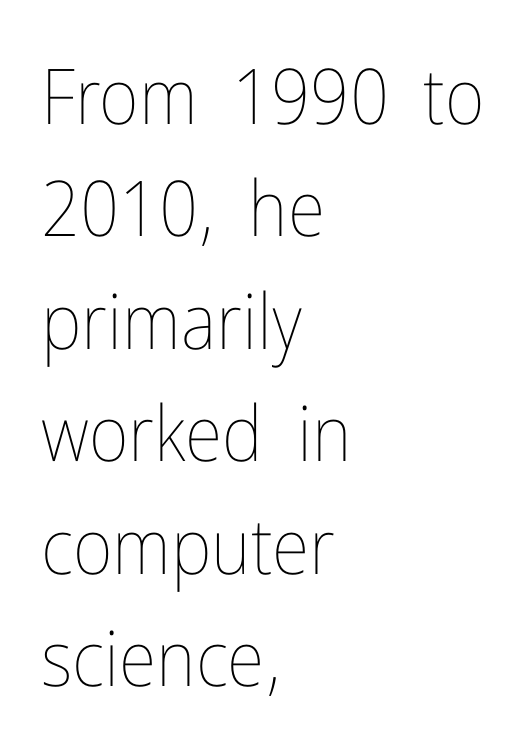
{"italic": "no", "bold": "no", "weight": "thin", "width": "condensed", "stroke_contrast": "low", "x_height": "medium", "monospaced": "no", "underline": "no", "align": "left", "line_spacing": "normal", "line_spacing_ratio": 1.46, "letter_spacing": "normal", "letter_spacing_em": 0.0, "glyph_px": 77}
